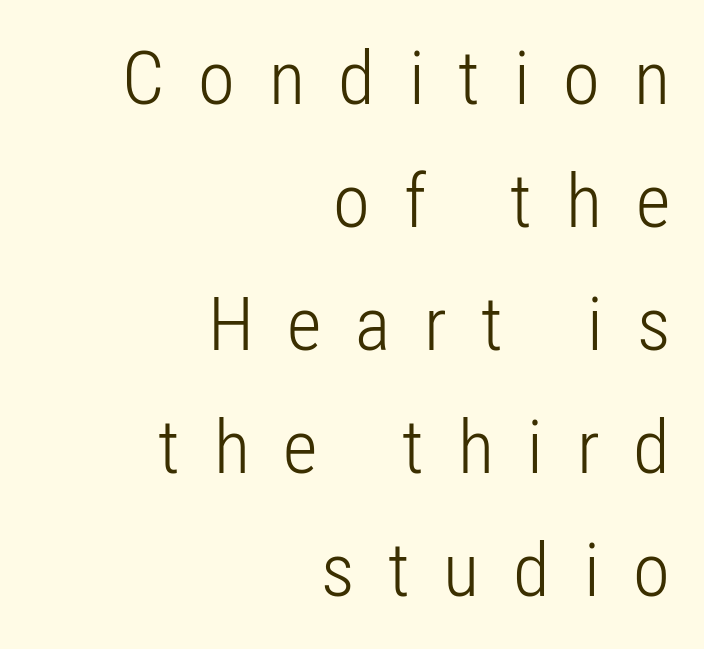
Q: Is the text bold? A: No.
Q: Is the text italic (slanted)? A: No, it is upright.
Q: Is the typeface a serif or a sans-serif typeface? A: Sans-serif.
Q: Is the text underlined? A: No.
Q: How is the paragraph aligned? A: Right-aligned.
Q: Is the spacing between letters normal or unusually wide? A: Unusually wide.
Q: Is the spacing between lines tight, normal or loose? A: Normal.
Q: Width (condensed, normal, or wide)? A: Condensed.
Q: Stroke contrast? A: Low.
Q: x-height? A: Medium.
Q: Monospaced? A: No.
